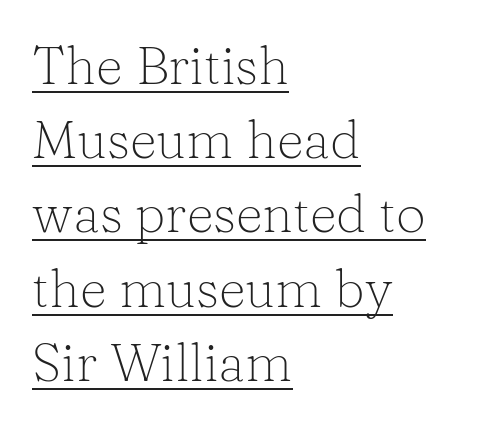
Q: Is the text bold? A: No.
Q: Is the text italic (slanted)? A: No, it is upright.
Q: Is the typeface a serif or a sans-serif typeface? A: Serif.
Q: Is the text underlined? A: Yes.
Q: How is the paragraph aligned? A: Left-aligned.
Q: Is the spacing between letters normal or unusually wide? A: Normal.
Q: Is the spacing between lines tight, normal or loose? A: Normal.
Q: Width (condensed, normal, or wide)? A: Normal.
Q: Stroke contrast? A: Low.
Q: x-height? A: Medium.
Q: Monospaced? A: No.
